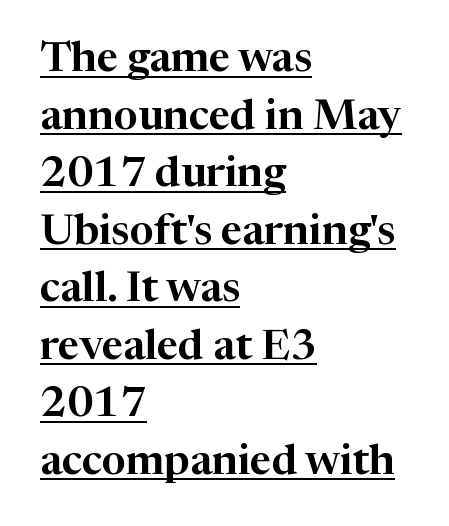
{"serif": "yes", "italic": "no", "width": "normal", "stroke_contrast": "high", "x_height": "medium", "monospaced": "no", "underline": "yes", "align": "left", "line_spacing": "normal", "line_spacing_ratio": 1.37, "letter_spacing": "normal", "letter_spacing_em": 0.0, "glyph_px": 42}
